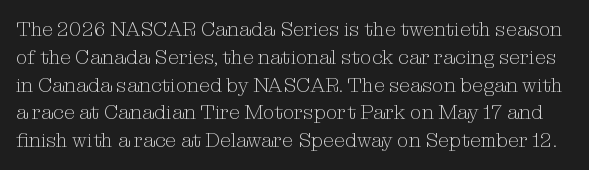
{"italic": "no", "bold": "no", "underline": "no", "line_spacing": "normal", "line_spacing_ratio": 1.39, "letter_spacing": "normal", "letter_spacing_em": 0.0, "glyph_px": 20}
